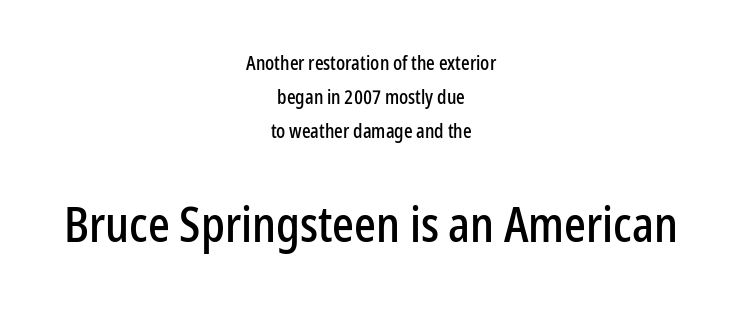
{"serif": "no", "italic": "no", "width": "condensed", "stroke_contrast": "low", "x_height": "medium", "monospaced": "no", "underline": "no", "align": "center", "line_spacing_ratio": 1.8, "letter_spacing": "normal", "letter_spacing_em": 0.0, "larger_block": "second", "size_ratio": 2.53, "glyph_px": 48}
